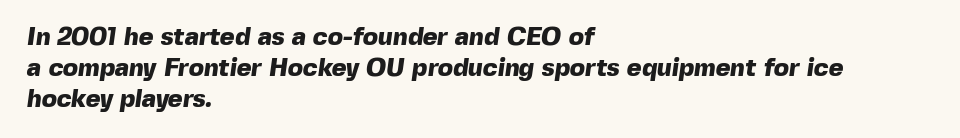
{"bold": "yes", "underline": "no", "align": "left", "line_spacing_ratio": 1.24, "letter_spacing": "normal", "letter_spacing_em": 0.0, "glyph_px": 25}
